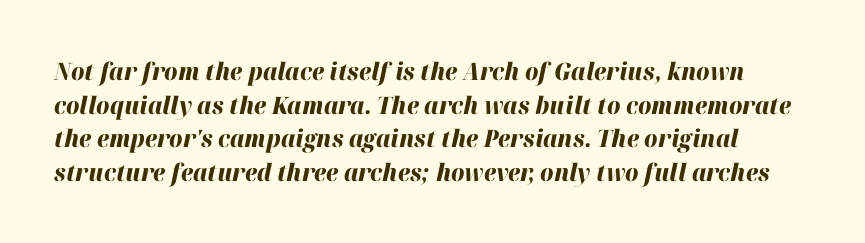
The rendering uses a bold face; every stroke is thick and dark. Leading matches the norm, producing a regular column. The foot of each line stays bare and open. Would a proofreader flag this as italicized? Yes.
